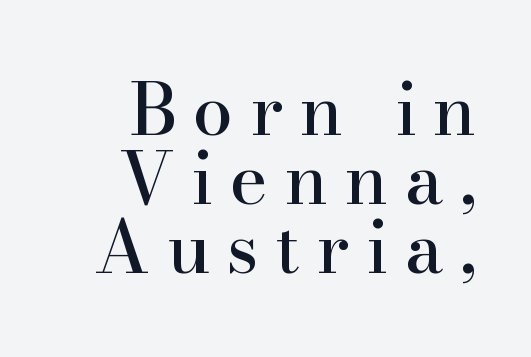
{"serif": "yes", "italic": "no", "width": "normal", "stroke_contrast": "high", "x_height": "small", "monospaced": "no", "underline": "no", "align": "right", "line_spacing": "tight", "line_spacing_ratio": 0.96, "letter_spacing": "wide", "letter_spacing_em": 0.23, "glyph_px": 72}
